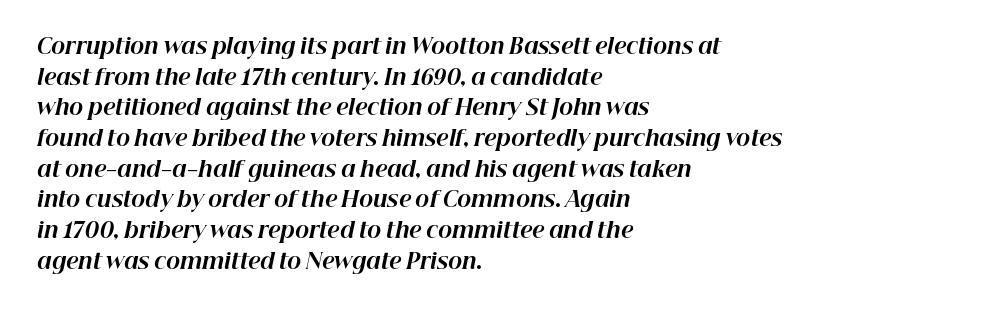
{"italic": "yes", "lean": "right", "slant_degrees": 12, "bold": "yes", "underline": "no", "align": "left", "line_spacing": "normal", "line_spacing_ratio": 1.46, "letter_spacing": "normal", "letter_spacing_em": 0.0, "glyph_px": 21}
